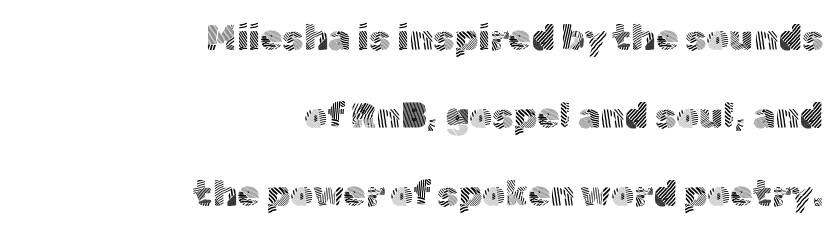
{"serif": "no", "italic": "no", "bold": "no", "weight": "light", "width": "normal", "x_height": "medium", "monospaced": "no", "underline": "no", "align": "right", "line_spacing": "loose", "line_spacing_ratio": 2.17, "letter_spacing": "normal", "letter_spacing_em": 0.0, "glyph_px": 36}
